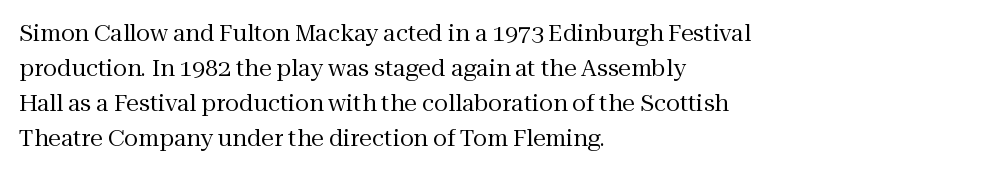
The image shows 23 px text type, upright; set left-aligned, normal line spacing (1.52x), normal letter spacing, not underlined.
